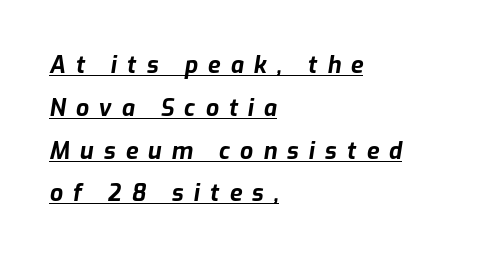
{"italic": "yes", "lean": "right", "slant_degrees": 9, "bold": "yes", "underline": "yes", "align": "left", "line_spacing_ratio": 1.86, "letter_spacing": "wide", "letter_spacing_em": 0.44, "glyph_px": 23}
